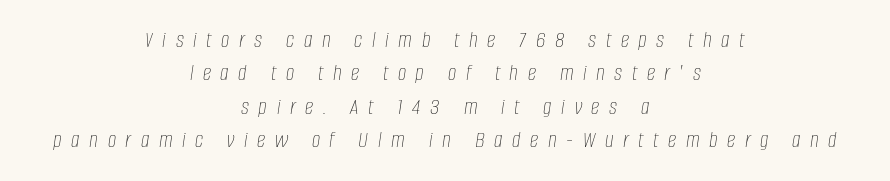
{"italic": "yes", "lean": "right", "slant_degrees": 8, "bold": "no", "underline": "no", "align": "center", "line_spacing": "normal", "line_spacing_ratio": 1.39, "letter_spacing": "wide", "letter_spacing_em": 0.4, "glyph_px": 24}
